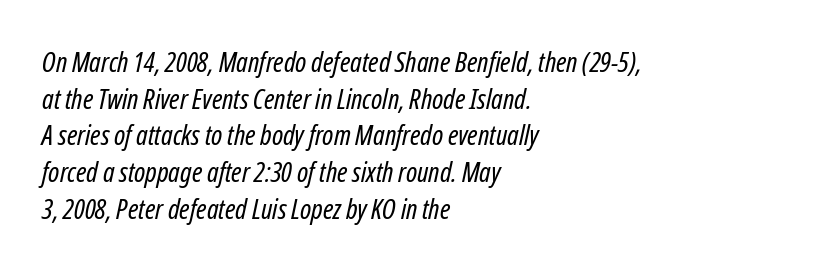
The image shows 28 px regular-weight, condensed sans-serif type; set left-aligned, normal line spacing (1.31x), normal letter spacing, not underlined; low stroke contrast and a medium x-height.
